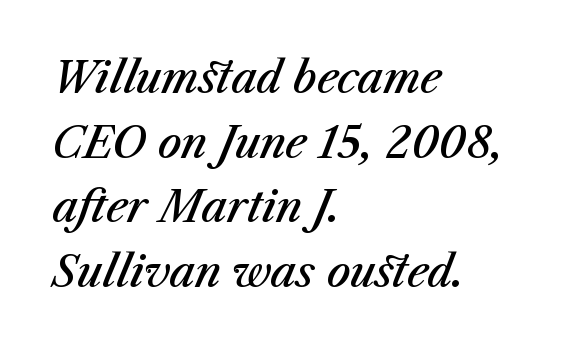
The passage shown is typed in a proportional face where columns would drift. Weight check: semibold — heavier than regular, not quite bold. Posture: slanted. The passage shown is not underscored anywhere. How are the letters spaced? Ordinarily, with no added tracking.
